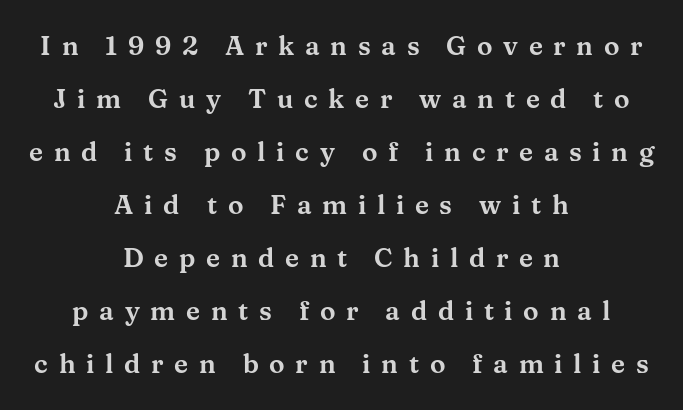
{"italic": "no", "underline": "no", "align": "center", "line_spacing": "loose", "line_spacing_ratio": 2.04, "letter_spacing": "wide", "letter_spacing_em": 0.41, "glyph_px": 26}
